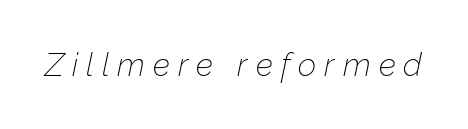
The foot of each line stays bare and open. Is the type heavy? It reads as light-to-regular instead. You can tell it's italic because the verticals aren't actually vertical. The face used here is rendered with a markedly widened letterfit. Think of a printed novel: that variable character pitch is what you see here.
